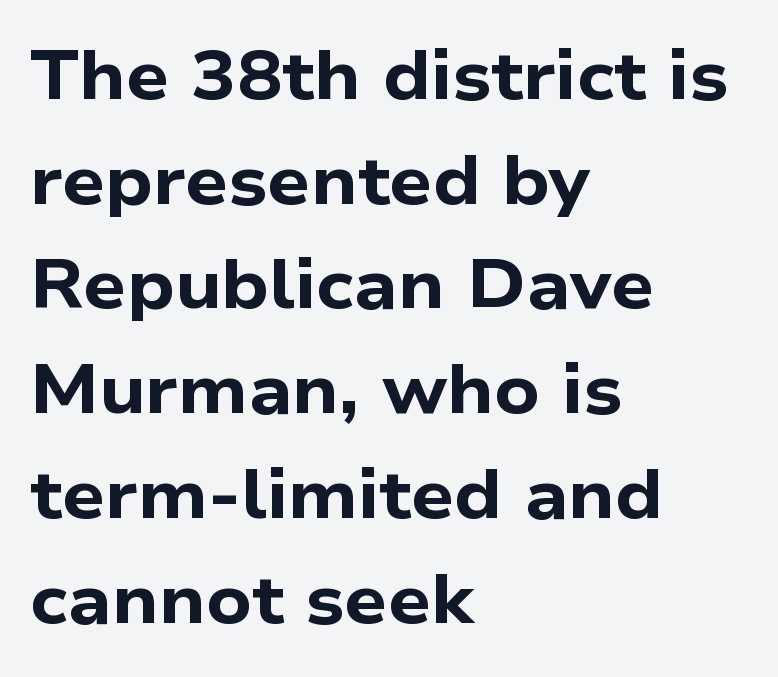
{"serif": "no", "bold": "yes", "weight": "bold", "width": "wide", "stroke_contrast": "low", "x_height": "medium", "monospaced": "no", "underline": "no", "align": "left", "line_spacing": "normal", "line_spacing_ratio": 1.54, "letter_spacing": "normal", "letter_spacing_em": 0.0, "glyph_px": 68}
